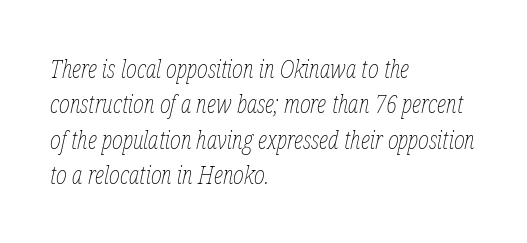
Q: Is the text bold? A: No.
Q: Is the text italic (slanted)? A: Yes, it leans right by about 12 degrees.
Q: Is the text underlined? A: No.
Q: How is the paragraph aligned? A: Left-aligned.
Q: Is the spacing between letters normal or unusually wide? A: Normal.
Q: Is the spacing between lines tight, normal or loose? A: Normal.
